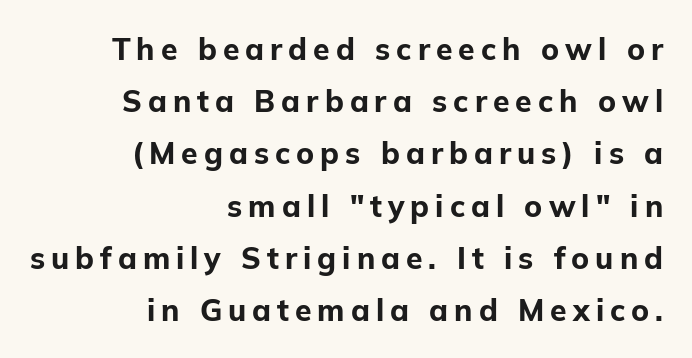
The image shows 30 px bold sans-serif type, upright; set right-aligned, line spacing 1.74x, unusually wide letter spacing (+0.2 em), not underlined; low stroke contrast and a medium x-height.
